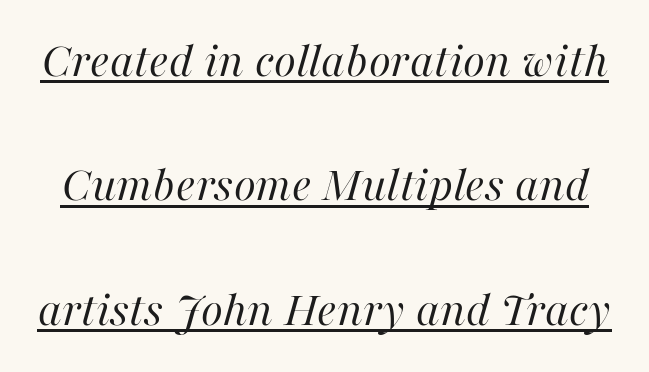
Q: Is the text bold? A: No.
Q: Is the text italic (slanted)? A: Yes, it leans right by about 16 degrees.
Q: Is the text underlined? A: Yes.
Q: Is the spacing between letters normal or unusually wide? A: Normal.
Q: Is the spacing between lines tight, normal or loose? A: Loose.
Q: Width (condensed, normal, or wide)? A: Normal.
Q: Stroke contrast? A: High.
Q: x-height? A: Medium.
Q: Monospaced? A: No.
